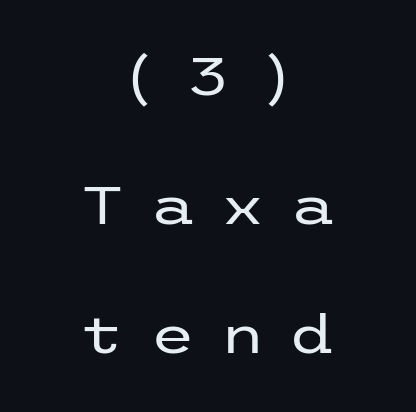
Quick note: not italic, upright. Caption: face not bold, strokes unweighted. The passage shown is typeset with a sans-serif family. These lines stack symmetrically, like a column narrowing and widening about its center.
